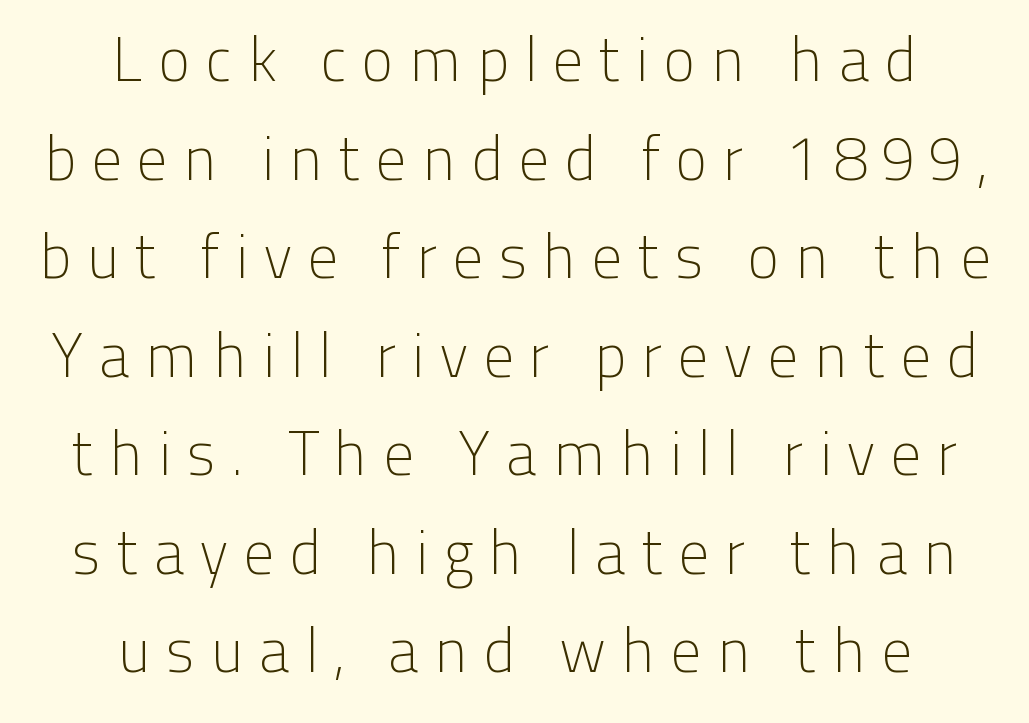
Q: Is the text bold? A: No.
Q: Is the text italic (slanted)? A: No, it is upright.
Q: Is the typeface a serif or a sans-serif typeface? A: Sans-serif.
Q: Is the text underlined? A: No.
Q: How is the paragraph aligned? A: Centered.
Q: Is the spacing between letters normal or unusually wide? A: Unusually wide.
Q: Is the spacing between lines tight, normal or loose? A: Normal.
Q: Width (condensed, normal, or wide)? A: Normal.
Q: Stroke contrast? A: Low.
Q: x-height? A: Medium.
Q: Monospaced? A: No.
